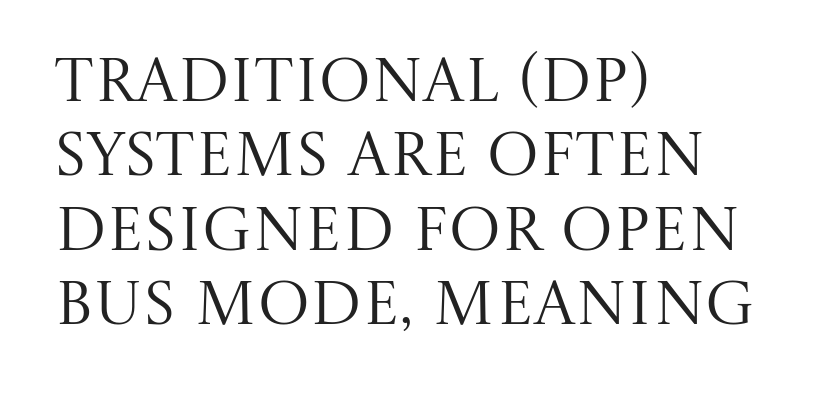
Q: Is the text bold? A: No.
Q: Is the text italic (slanted)? A: No, it is upright.
Q: Is the typeface a serif or a sans-serif typeface? A: Serif.
Q: Is the text underlined? A: No.
Q: How is the paragraph aligned? A: Left-aligned.
Q: Is the spacing between letters normal or unusually wide? A: Normal.
Q: Width (condensed, normal, or wide)? A: Normal.
Q: Stroke contrast? A: Medium.
Q: x-height? A: Large.
Q: Monospaced? A: No.
